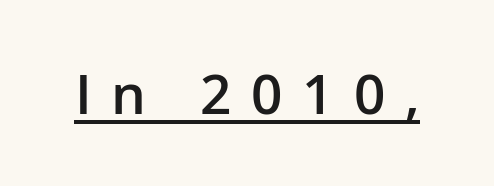
The image shows 55 px semibold sans-serif type, upright; set unusually wide letter spacing (+0.36 em), underlined; low stroke contrast and a medium x-height.
